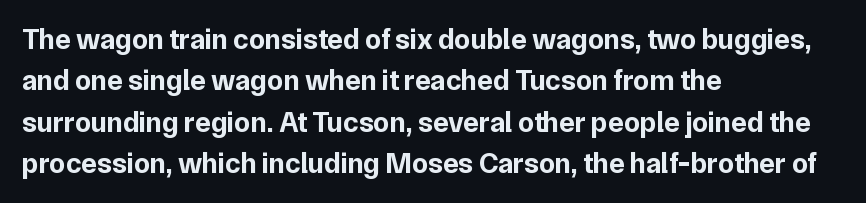
{"serif": "no", "italic": "no", "bold": "yes", "weight": "bold", "width": "normal", "stroke_contrast": "low", "x_height": "medium", "monospaced": "no", "underline": "no", "align": "left", "line_spacing": "normal", "line_spacing_ratio": 1.43, "letter_spacing": "normal", "letter_spacing_em": 0.0, "glyph_px": 29}
